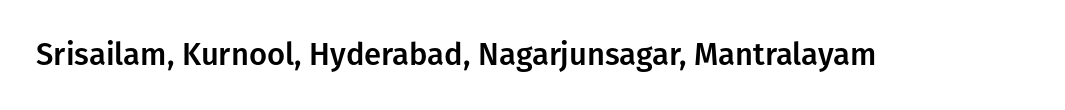
Q: Is the text italic (slanted)? A: No, it is upright.
Q: Is the typeface a serif or a sans-serif typeface? A: Sans-serif.
Q: Is the text underlined? A: No.
Q: Is the spacing between letters normal or unusually wide? A: Normal.
Q: Width (condensed, normal, or wide)? A: Normal.
Q: Stroke contrast? A: Low.
Q: x-height? A: Medium.
Q: Monospaced? A: No.
